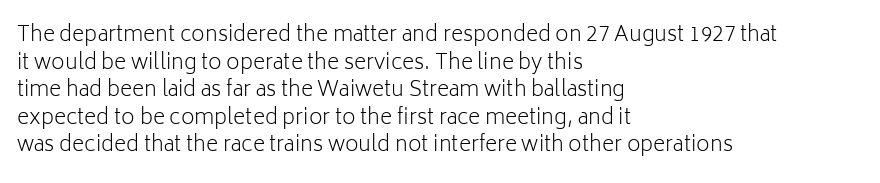
{"italic": "no", "bold": "no", "underline": "no", "align": "left", "line_spacing": "normal", "line_spacing_ratio": 1.31, "letter_spacing": "normal", "letter_spacing_em": 0.0, "glyph_px": 21}
